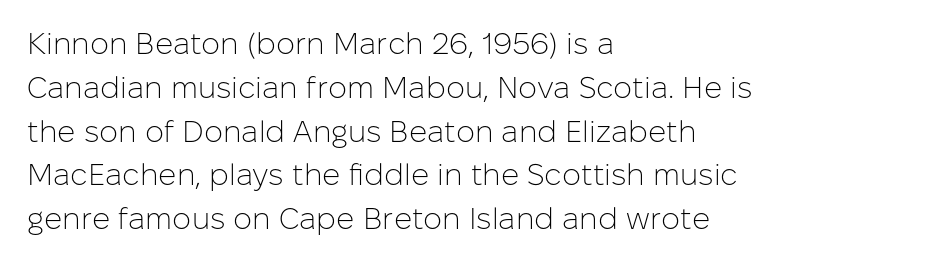
Q: Is the text bold? A: No.
Q: Is the text italic (slanted)? A: No, it is upright.
Q: Is the typeface a serif or a sans-serif typeface? A: Sans-serif.
Q: Is the text underlined? A: No.
Q: How is the paragraph aligned? A: Left-aligned.
Q: Is the spacing between letters normal or unusually wide? A: Normal.
Q: Is the spacing between lines tight, normal or loose? A: Normal.
Q: Width (condensed, normal, or wide)? A: Normal.
Q: Stroke contrast? A: Low.
Q: x-height? A: Medium.
Q: Monospaced? A: No.
